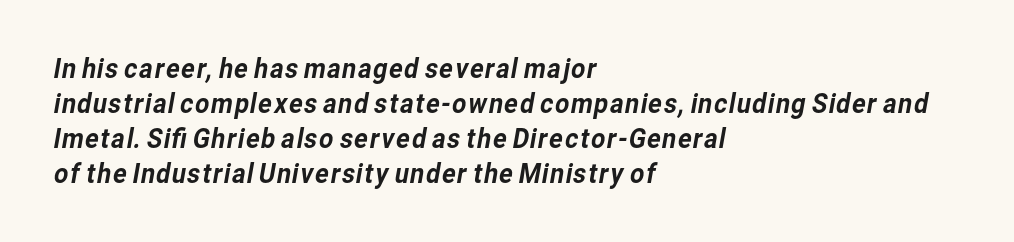
Horizontal bands of white between lines are of average thickness. The zone under the glyphs is completely vacant. Honestly, the letter spacing is just normal — you wouldn't notice it. The glyphs in this specimen are sans serif.
